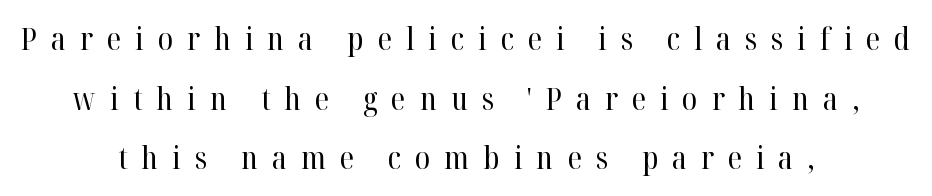
{"serif": "yes", "italic": "no", "bold": "no", "weight": "regular", "width": "normal", "stroke_contrast": "high", "x_height": "medium", "monospaced": "no", "underline": "no", "align": "center", "line_spacing": "loose", "line_spacing_ratio": 1.92, "letter_spacing": "wide", "letter_spacing_em": 0.45, "glyph_px": 31}
